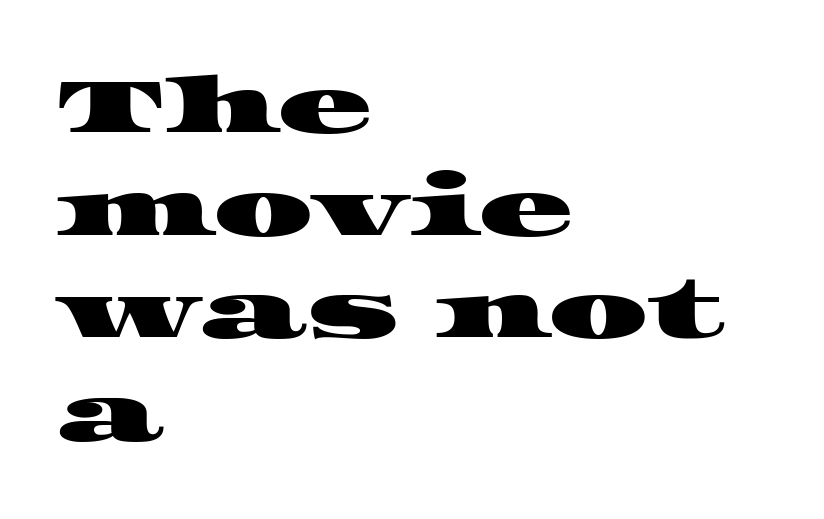
Proportional: the letters do not fall into vertical columns. Small tapered or slab feet sit at the stroke ends, so this counts as serif. Lines of text with bare space underneath. These lines are set flush left with a ragged right edge.
